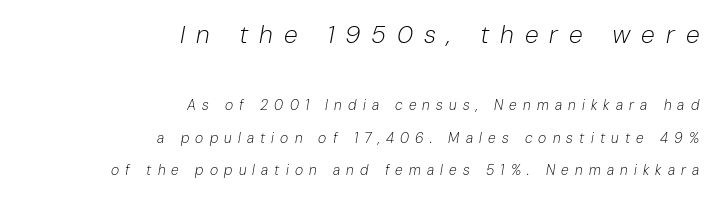
Q: Is the text bold? A: No.
Q: Is the text italic (slanted)? A: Yes, it leans right by about 10 degrees.
Q: Is the text underlined? A: No.
Q: How is the paragraph aligned? A: Right-aligned.
Q: Is the spacing between letters normal or unusually wide? A: Unusually wide.
Q: Is the spacing between lines tight, normal or loose? A: Loose.
Q: Which block of text is set in a larger size, the first (top) or the second (bottom)? A: The first (top) one.
